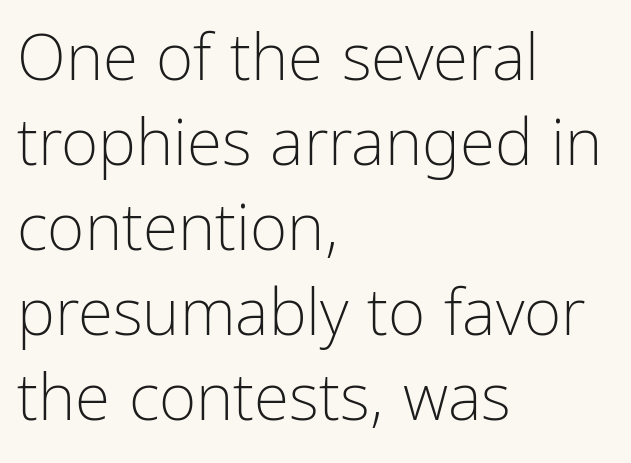
Q: Is the text bold? A: No.
Q: Is the text italic (slanted)? A: No, it is upright.
Q: Is the typeface a serif or a sans-serif typeface? A: Sans-serif.
Q: Is the text underlined? A: No.
Q: How is the paragraph aligned? A: Left-aligned.
Q: Is the spacing between letters normal or unusually wide? A: Normal.
Q: Is the spacing between lines tight, normal or loose? A: Normal.
Q: Width (condensed, normal, or wide)? A: Condensed.
Q: Stroke contrast? A: Low.
Q: x-height? A: Medium.
Q: Monospaced? A: No.
